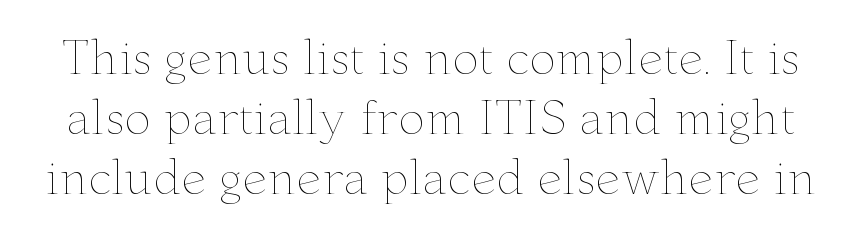
{"italic": "no", "bold": "no", "weight": "thin", "width": "wide", "stroke_contrast": "low", "x_height": "small", "monospaced": "no", "underline": "no", "line_spacing": "normal", "line_spacing_ratio": 1.33, "letter_spacing": "normal", "letter_spacing_em": 0.0, "glyph_px": 45}
